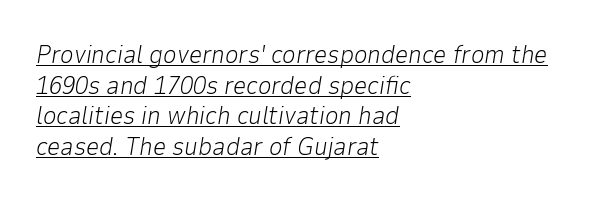
{"italic": "yes", "lean": "right", "slant_degrees": 9, "bold": "no", "underline": "yes", "align": "left", "line_spacing_ratio": 1.18, "letter_spacing": "normal", "letter_spacing_em": 0.0, "glyph_px": 26}
